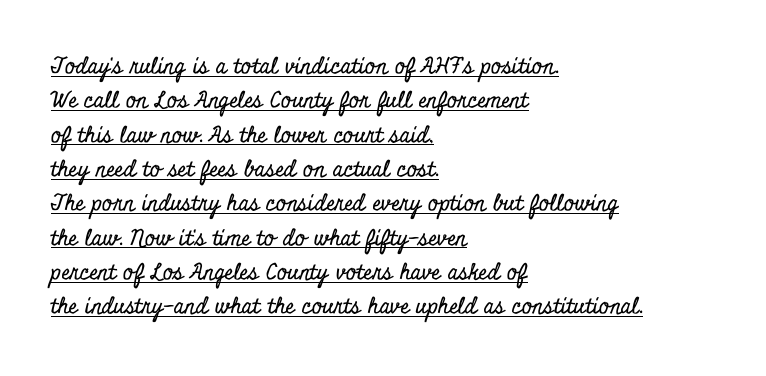
Q: Is the text italic (slanted)? A: Yes.
Q: Is the text underlined? A: Yes.
Q: How is the paragraph aligned? A: Left-aligned.
Q: Is the spacing between letters normal or unusually wide? A: Normal.
Q: Is the spacing between lines tight, normal or loose? A: Normal.
